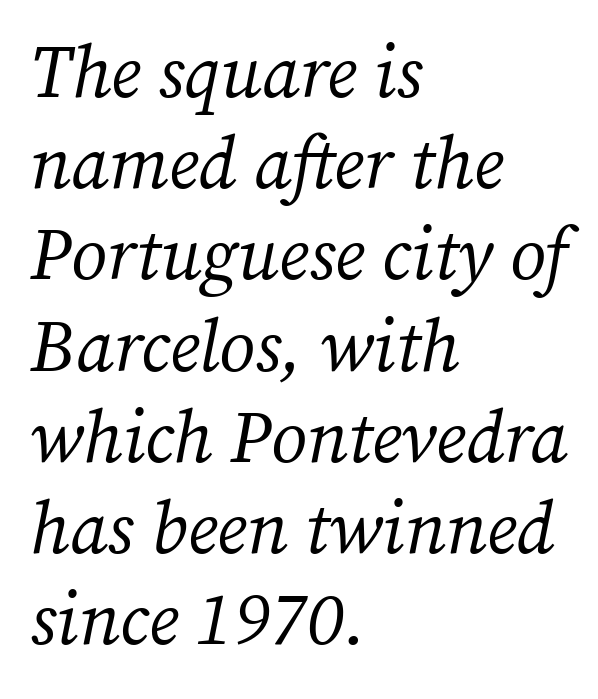
The image shows 73 px regular-weight serif type, italic (leaning right); set left-aligned, normal line spacing (1.25x), normal letter spacing, not underlined; medium stroke contrast and a medium x-height.
